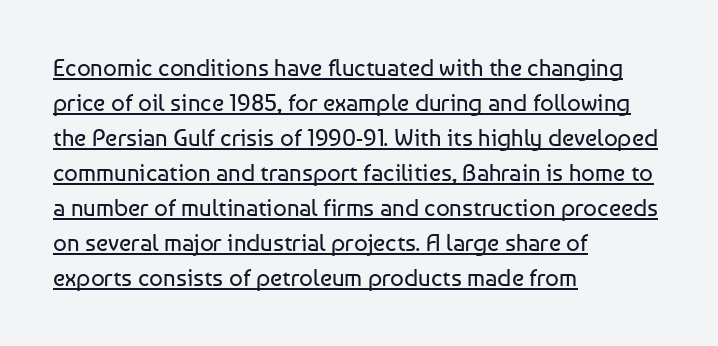
{"italic": "no", "bold": "no", "underline": "yes", "align": "left", "line_spacing": "normal", "line_spacing_ratio": 1.46, "letter_spacing": "normal", "letter_spacing_em": 0.0, "glyph_px": 24}
